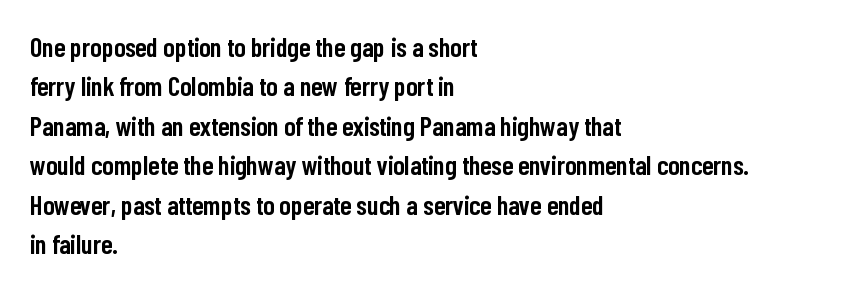
The image shows 27 px text type, upright; set left-aligned, normal line spacing (1.46x), normal letter spacing, not underlined.
